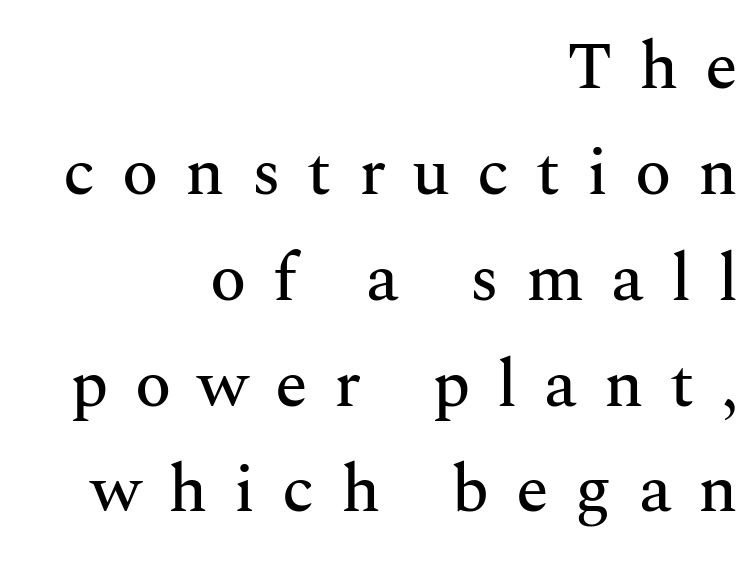
Q: Is the text italic (slanted)? A: No, it is upright.
Q: Is the typeface a serif or a sans-serif typeface? A: Serif.
Q: Is the text underlined? A: No.
Q: How is the paragraph aligned? A: Right-aligned.
Q: Is the spacing between letters normal or unusually wide? A: Unusually wide.
Q: Is the spacing between lines tight, normal or loose? A: Normal.
Q: Width (condensed, normal, or wide)? A: Normal.
Q: Stroke contrast? A: Medium.
Q: x-height? A: Medium.
Q: Monospaced? A: No.
